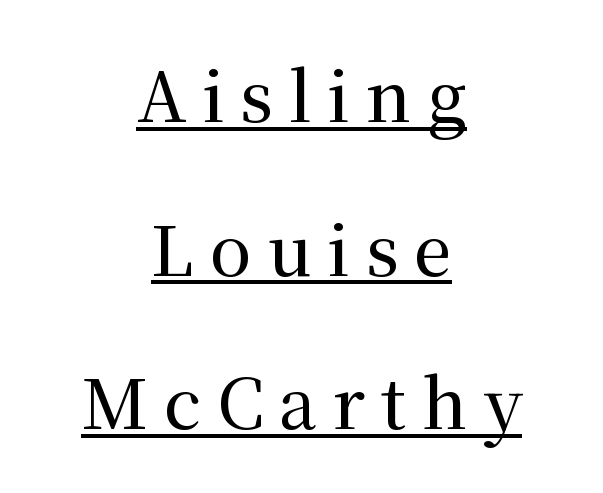
Display-style spreading of the glyphs; the letterfit is very open. The passage shown is underscored from start to finish. Compared with typical paragraphs, the rows here are farther apart. The lines in this sample share a center point and differ in where they start and stop. The letters stand upright; this is a roman face.
